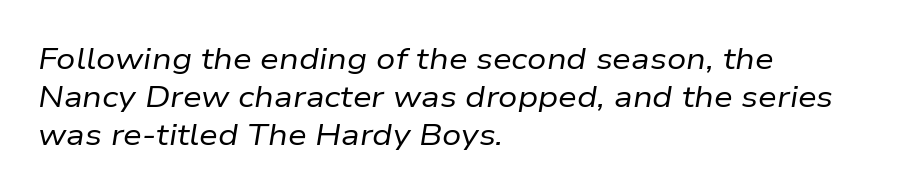
Q: Is the text bold? A: No.
Q: Is the text italic (slanted)? A: Yes, it leans right by about 9 degrees.
Q: Is the text underlined? A: No.
Q: How is the paragraph aligned? A: Left-aligned.
Q: Is the spacing between letters normal or unusually wide? A: Normal.
Q: Is the spacing between lines tight, normal or loose? A: Normal.
Q: Width (condensed, normal, or wide)? A: Normal.
Q: Stroke contrast? A: Low.
Q: x-height? A: Medium.
Q: Monospaced? A: No.
